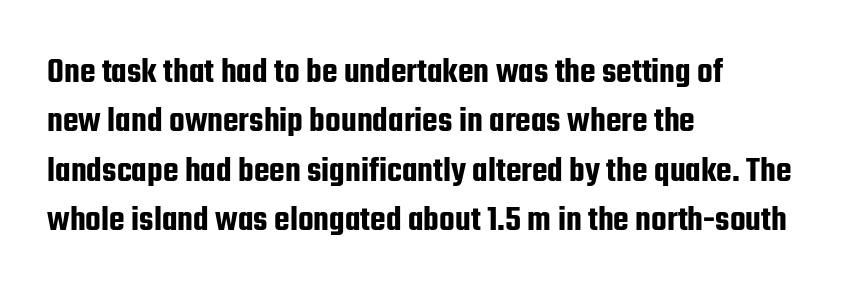
{"serif": "no", "italic": "no", "width": "condensed", "stroke_contrast": "low", "x_height": "medium", "monospaced": "no", "underline": "no", "align": "left", "line_spacing": "normal", "line_spacing_ratio": 1.37, "letter_spacing": "normal", "letter_spacing_em": 0.0, "glyph_px": 36}
